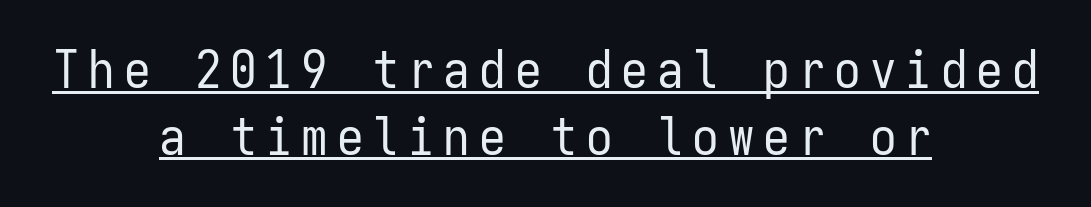
Q: Is the text bold? A: No.
Q: Is the text italic (slanted)? A: No, it is upright.
Q: Is the typeface a serif or a sans-serif typeface? A: Sans-serif.
Q: Is the text underlined? A: Yes.
Q: How is the paragraph aligned? A: Centered.
Q: Is the spacing between lines tight, normal or loose? A: Normal.
Q: Width (condensed, normal, or wide)? A: Condensed.
Q: Stroke contrast? A: Low.
Q: x-height? A: Medium.
Q: Monospaced? A: Yes.
